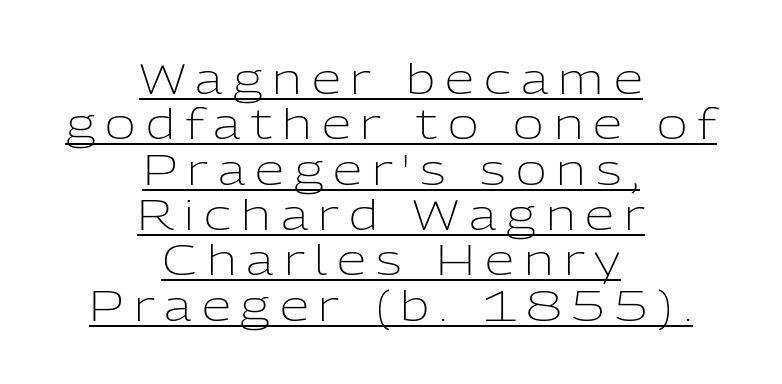
The image shows 42 px light sans-serif type, upright; set centered, tight line spacing (1.08x), unusually wide letter spacing (+0.24 em), underlined; low stroke contrast and a medium x-height.
